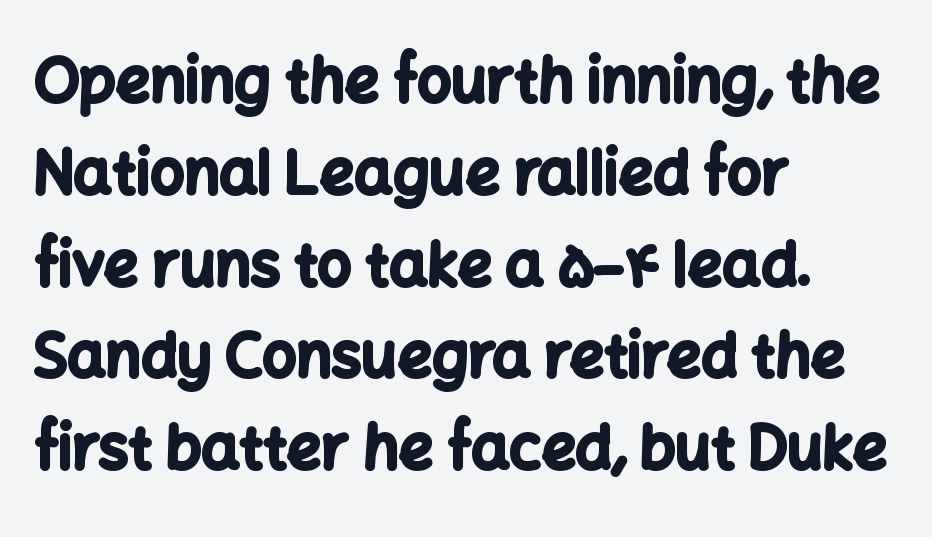
Nobody drew a line under any word here. Heft: maximum for text — a bold. Characters remain perfectly vertical along every line. Rows of type keep a routine distance in the vertical direction. The typeface chosen for these lines omits serifs.
